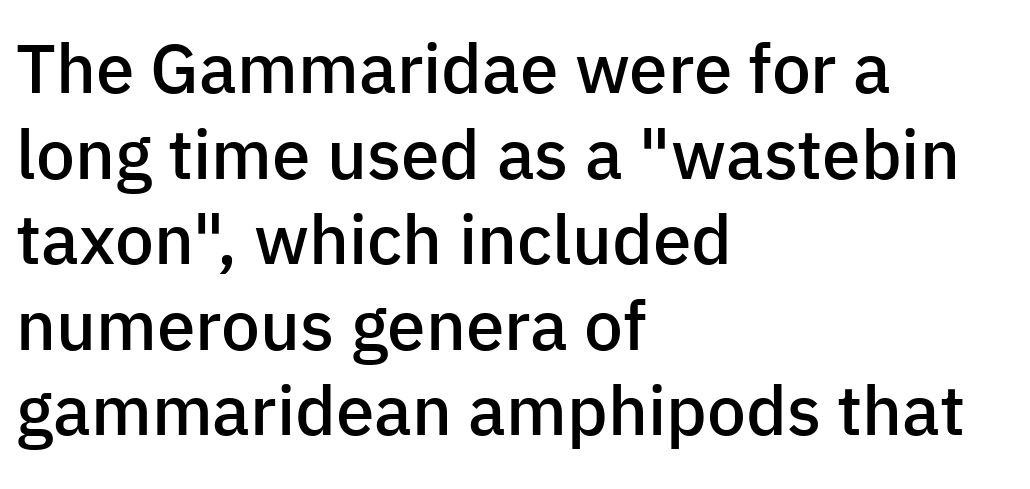
The image shows 69 px semibold sans-serif type, upright; set left-aligned, line spacing 1.24x, normal letter spacing, not underlined; low stroke contrast and a medium x-height.
